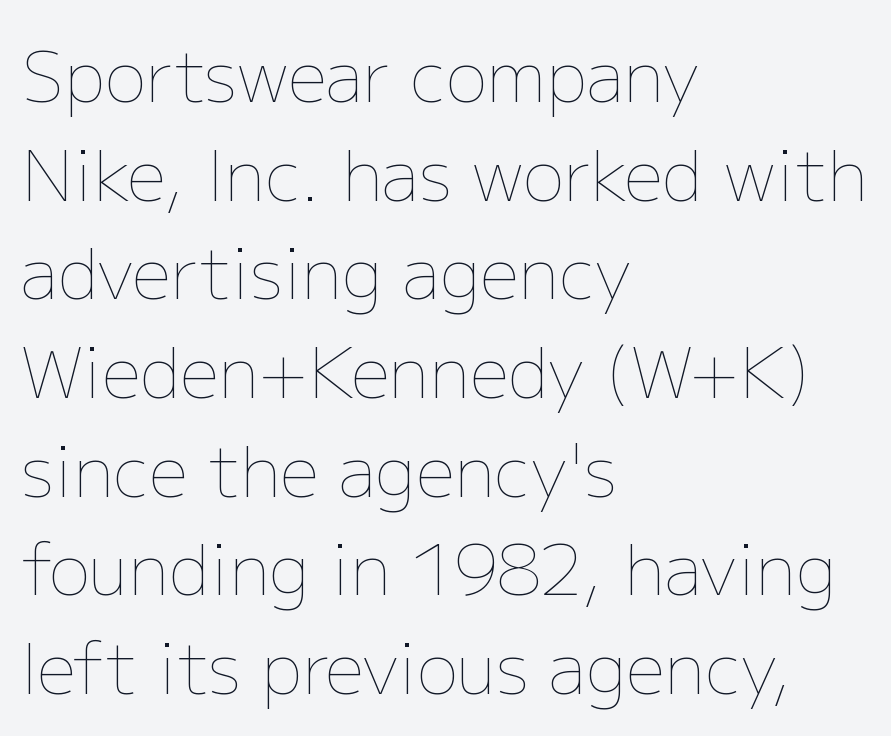
Q: Is the text bold? A: No.
Q: Is the text italic (slanted)? A: No, it is upright.
Q: Is the text underlined? A: No.
Q: How is the paragraph aligned? A: Left-aligned.
Q: Is the spacing between letters normal or unusually wide? A: Normal.
Q: Is the spacing between lines tight, normal or loose? A: Normal.
Q: Width (condensed, normal, or wide)? A: Normal.
Q: Stroke contrast? A: Low.
Q: x-height? A: Medium.
Q: Monospaced? A: No.
